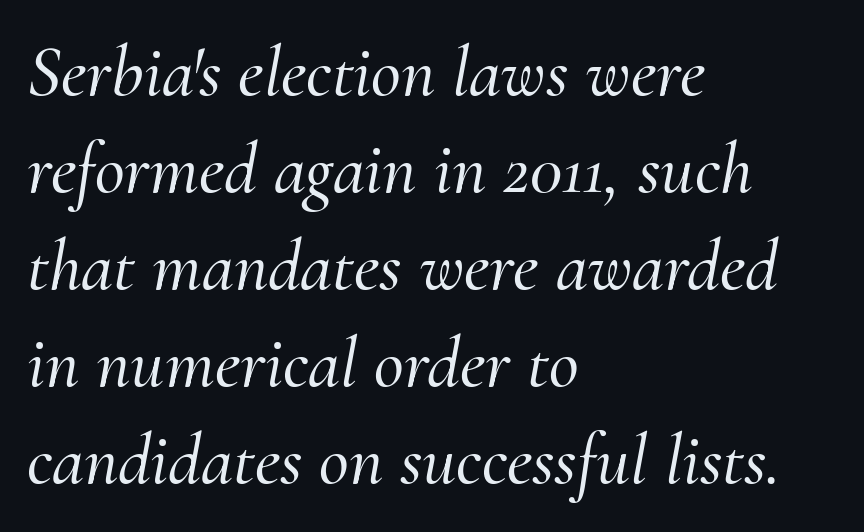
Q: Is the text italic (slanted)? A: Yes, it leans right by about 10 degrees.
Q: Is the typeface a serif or a sans-serif typeface? A: Serif.
Q: Is the text underlined? A: No.
Q: How is the paragraph aligned? A: Left-aligned.
Q: Is the spacing between letters normal or unusually wide? A: Normal.
Q: Is the spacing between lines tight, normal or loose? A: Normal.
Q: Width (condensed, normal, or wide)? A: Normal.
Q: Stroke contrast? A: Medium.
Q: x-height? A: Small.
Q: Monospaced? A: No.
